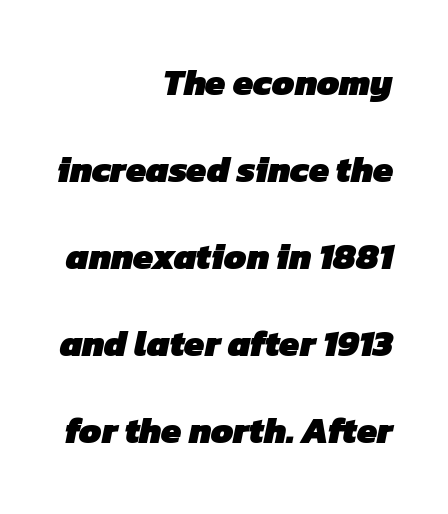
One-word summary of the alignment: right. Clear beneath every line of the passage. The glyphs have the mass of a bold cut. Airy leading.
